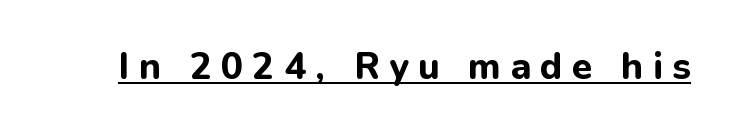
The letters advance in unequal steps, a hallmark of proportional type. Italic? Not at all — the glyphs are vertical. Like a heading marked for emphasis, these lines bear an underscore. Notice how thick the strokes are: this is what a full bold looks like. The passage shown has open, widely tracked lettering throughout. Examine the stroke ends and you'll find no serifs.
